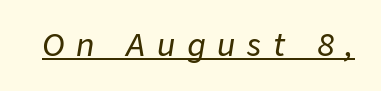
Q: Is the text italic (slanted)? A: Yes, it leans right by about 9 degrees.
Q: Is the text underlined? A: Yes.
Q: Is the spacing between letters normal or unusually wide? A: Unusually wide.
Q: Width (condensed, normal, or wide)? A: Normal.
Q: Stroke contrast? A: Low.
Q: x-height? A: Medium.
Q: Monospaced? A: No.
